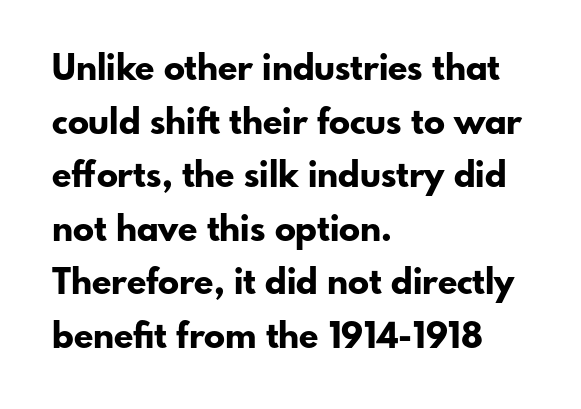
The image shows 35 px bold sans-serif type, upright; set left-aligned, normal line spacing (1.53x), normal letter spacing, not underlined; low stroke contrast and a small x-height.
